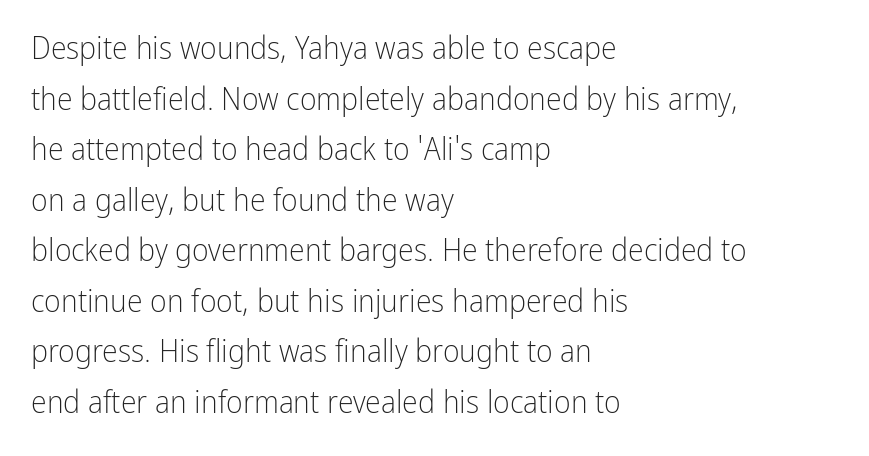
Q: Is the text bold? A: No.
Q: Is the text italic (slanted)? A: No, it is upright.
Q: Is the typeface a serif or a sans-serif typeface? A: Sans-serif.
Q: Is the text underlined? A: No.
Q: How is the paragraph aligned? A: Left-aligned.
Q: Is the spacing between letters normal or unusually wide? A: Normal.
Q: Is the spacing between lines tight, normal or loose? A: Normal.
Q: Width (condensed, normal, or wide)? A: Condensed.
Q: Stroke contrast? A: Low.
Q: x-height? A: Medium.
Q: Monospaced? A: No.
